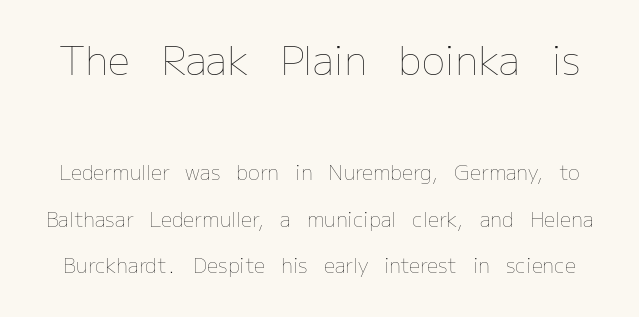
{"italic": "no", "bold": "no", "weight": "thin", "width": "normal", "stroke_contrast": "low", "x_height": "medium", "monospaced": "no", "underline": "no", "line_spacing": "loose", "line_spacing_ratio": 2.33, "letter_spacing": "normal", "letter_spacing_em": 0.0, "larger_block": "first", "size_ratio": 1.95, "glyph_px": 39}
